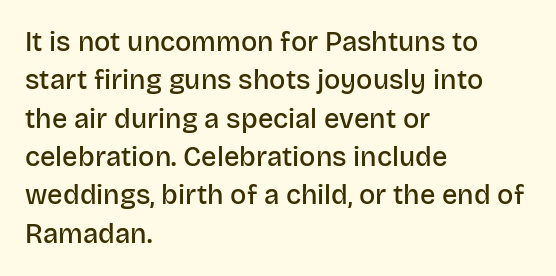
The image shows 27 px text type, upright; set left-aligned, normal line spacing (1.42x), normal letter spacing, not underlined.
